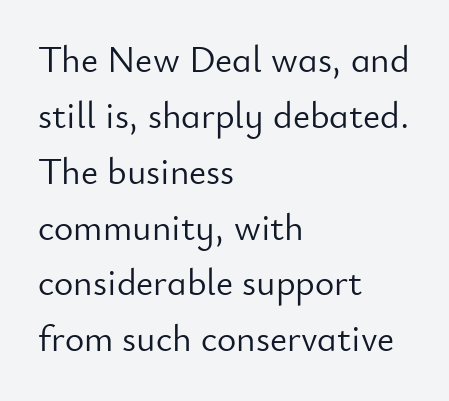
The image shows 37 px light sans-serif type, upright; set left-aligned, normal line spacing (1.51x), normal letter spacing, not underlined; low stroke contrast and a small x-height.
